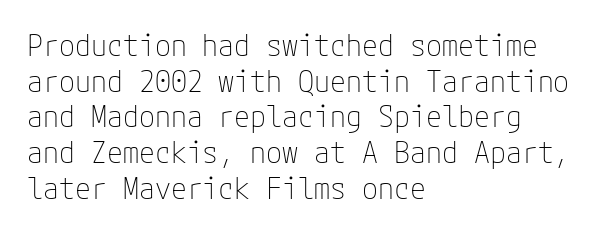
{"serif": "no", "italic": "no", "bold": "no", "weight": "thin", "width": "normal", "stroke_contrast": "low", "x_height": "medium", "underline": "no", "align": "left", "line_spacing_ratio": 1.23, "letter_spacing": "normal", "letter_spacing_em": 0.0, "glyph_px": 29}
